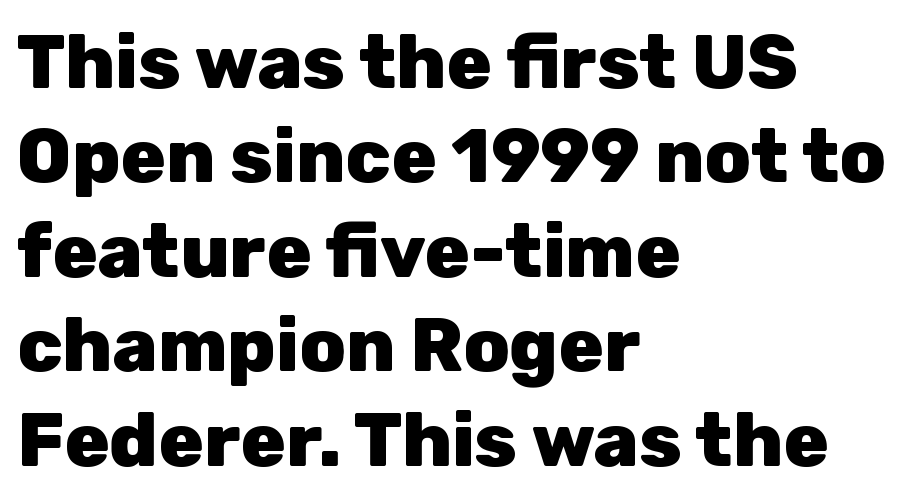
{"serif": "no", "italic": "no", "bold": "yes", "weight": "heavy", "width": "normal", "stroke_contrast": "low", "x_height": "medium", "monospaced": "no", "underline": "no", "align": "left", "line_spacing": "normal", "line_spacing_ratio": 1.26, "letter_spacing": "normal", "letter_spacing_em": 0.0, "glyph_px": 75}
